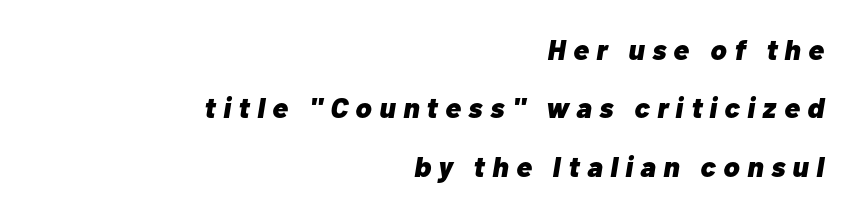
Quick note: italic. The designer dialed line spacing up above the default. Clear beneath every line of the passage. The rag falls on the left side of this text block. The horizontal fit of the characters is loose and conspicuously gappy.
